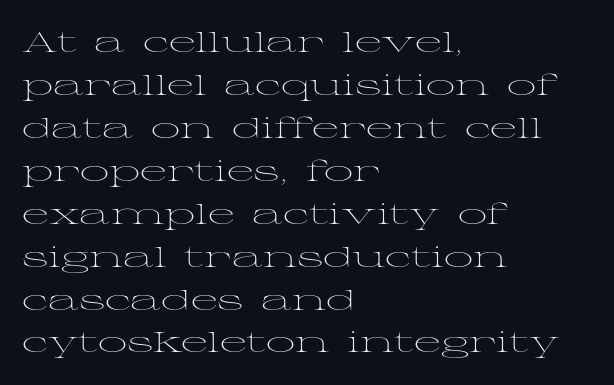
In terms of leading, this rendering sits right in the middle. This is the regular roman posture of the typeface. Counters stay open thanks to moderate or lighter strokes. The gaps between neighbouring characters are ordinary and unremarkable. This sample uses a serif face.
